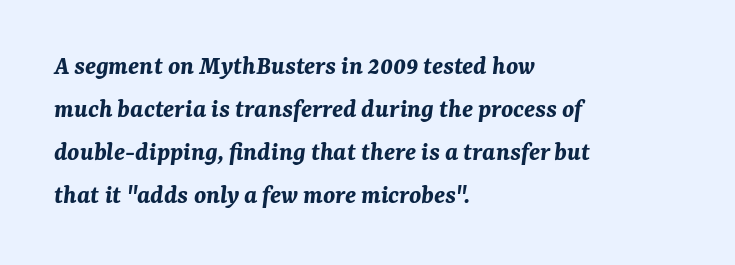
{"italic": "yes", "lean": "right", "slant_degrees": 7, "bold": "yes", "underline": "no", "align": "left", "line_spacing": "normal", "line_spacing_ratio": 1.59, "letter_spacing": "normal", "letter_spacing_em": 0.0, "glyph_px": 27}
